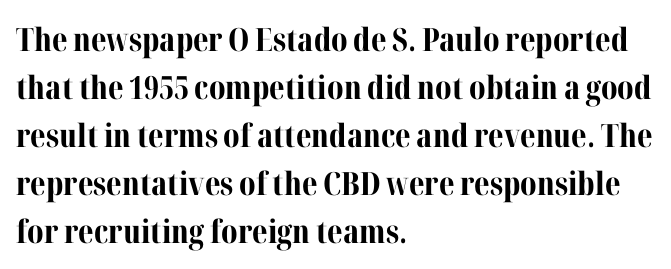
{"serif": "yes", "italic": "no", "bold": "yes", "weight": "bold", "width": "normal", "stroke_contrast": "medium", "x_height": "medium", "monospaced": "no", "underline": "no", "align": "left", "line_spacing": "normal", "line_spacing_ratio": 1.5, "letter_spacing": "normal", "letter_spacing_em": 0.0, "glyph_px": 32}
